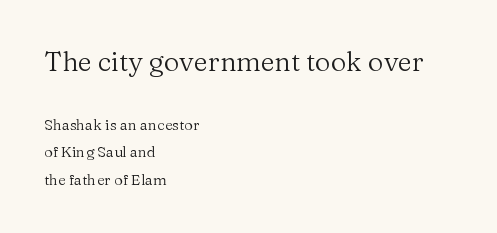
The passage is arranged the way most books set body copy — flush left. The upper block of text is set noticeably larger than the block beneath it. The face used here is rendered with its standard letterfit. Stems and bowls with no extra thickness — not bold. Beneath every word, the page is bare.
